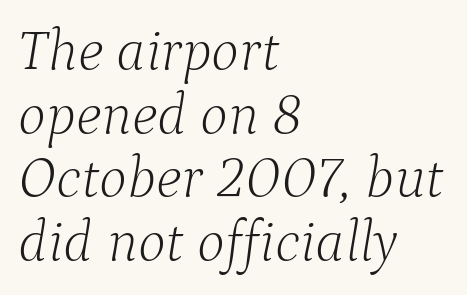
{"serif": "yes", "italic": "yes", "lean": "right", "slant_degrees": 9, "bold": "no", "weight": "light", "width": "normal", "stroke_contrast": "low", "x_height": "medium", "monospaced": "no", "underline": "no", "align": "left", "line_spacing": "tight", "line_spacing_ratio": 1.08, "letter_spacing": "normal", "letter_spacing_em": 0.0, "glyph_px": 59}
